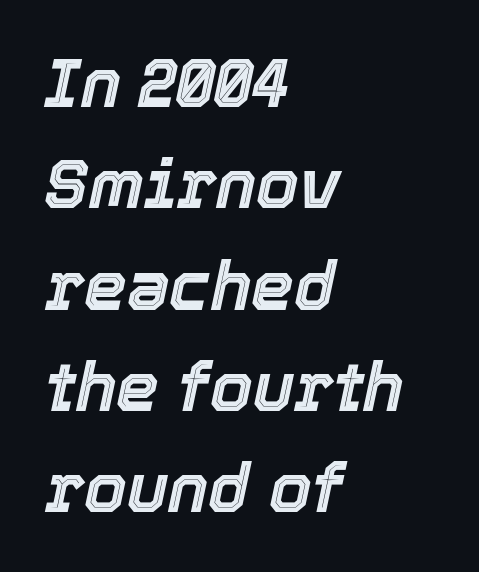
{"italic": "yes", "lean": "right", "slant_degrees": 12, "width": "normal", "x_height": "medium", "monospaced": "no", "underline": "no", "align": "left", "line_spacing": "normal", "line_spacing_ratio": 1.49, "letter_spacing": "normal", "letter_spacing_em": 0.0, "glyph_px": 68}
